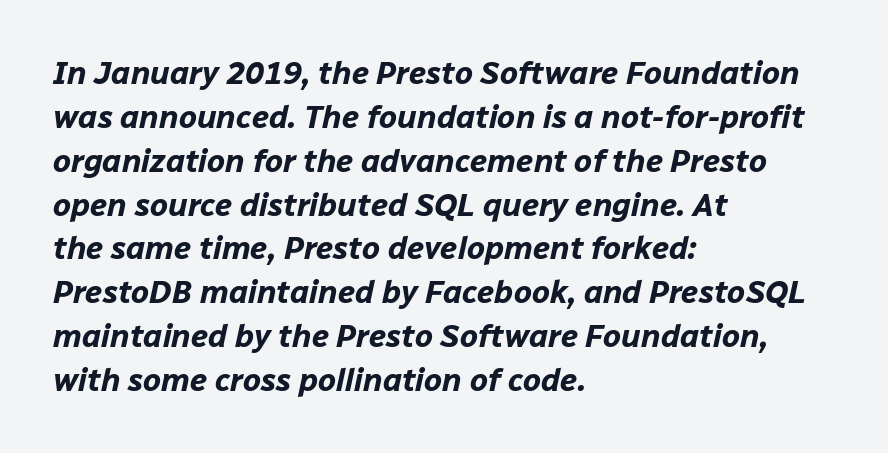
The image shows 32 px bold type, italic (leaning right); set left-aligned, normal line spacing (1.37x), normal letter spacing, not underlined; low stroke contrast and a medium x-height.
